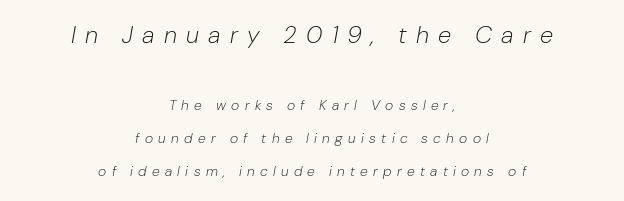
Alignment: centered. Of the two passages, the one on top uses the larger point size. The typography opts for an oblique posture over an upright one. What stands out about the letter spacing? Its width — letters are far apart.
